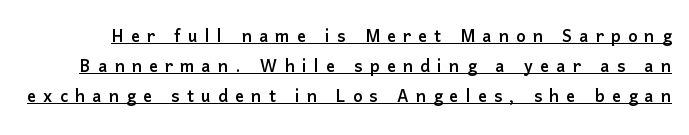
The leading is moderate, giving the passage an even texture. Compared with typical body copy, the letter spacing here is much looser. These lines were composed using upright roman letters. A continuous stroke trails under the words, as in a hyperlink.
